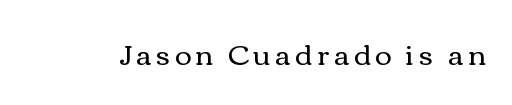
The image shows 28 px regular-weight, wide type, upright; set not underlined; a medium x-height.
